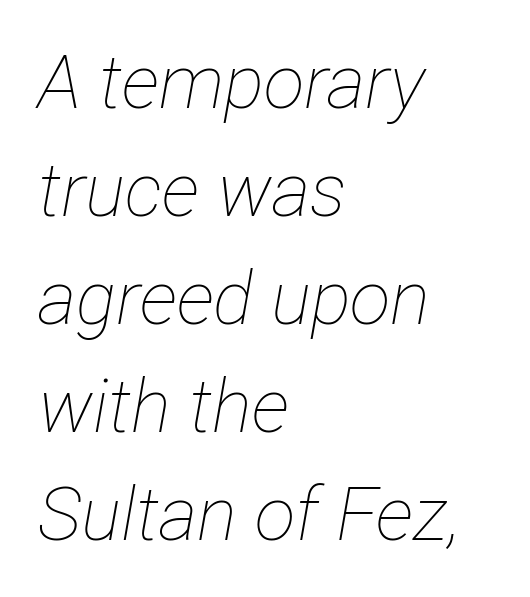
This is oblique type, the kind used for emphasis or titles. Line beginnings align vertically; line endings do not. The face used here is proportionally spaced, like ordinary book or web type. Normally led — the rows are evenly, conventionally spaced. The gap between lines stays unmarked. The rendering keeps characters at their native spacing.
